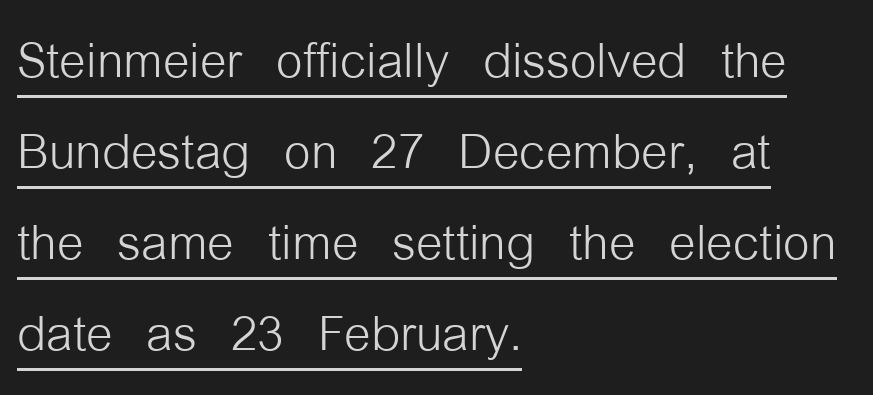
The image shows 68 px light, condensed sans-serif type, upright; set left-aligned, normal line spacing (1.34x), normal letter spacing, underlined; low stroke contrast and a medium x-height.
